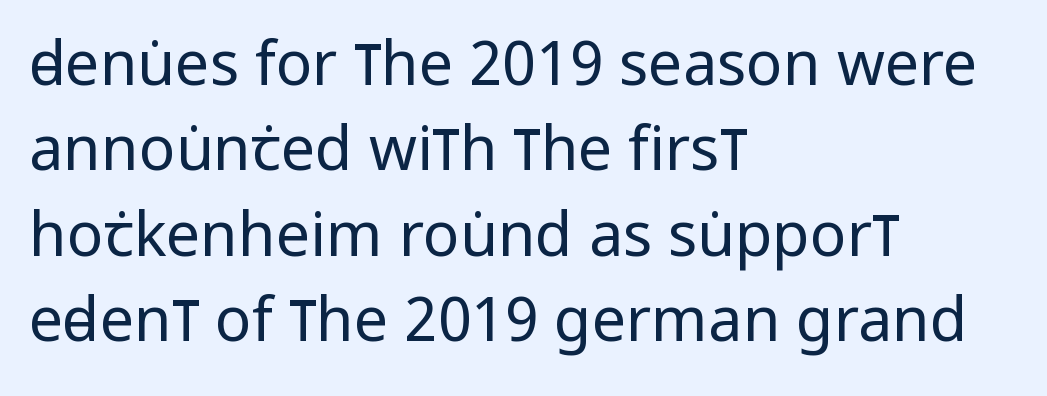
{"serif": "no", "italic": "no", "bold": "no", "weight": "regular", "width": "condensed", "stroke_contrast": "low", "x_height": "large", "monospaced": "no", "underline": "no", "align": "left", "line_spacing": "normal", "line_spacing_ratio": 1.4, "letter_spacing": "normal", "letter_spacing_em": 0.0, "glyph_px": 61}
